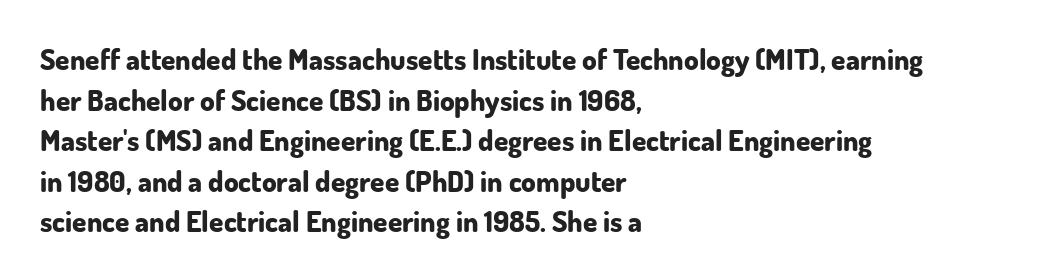
The image shows 29 px bold sans-serif type, upright; set left-aligned, normal line spacing (1.4x), normal letter spacing, not underlined; low stroke contrast and a small x-height.
